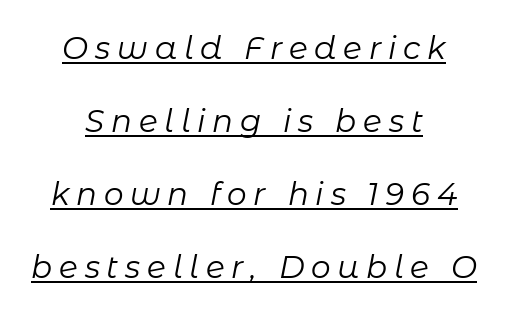
Q: Is the text bold? A: No.
Q: Is the text italic (slanted)? A: Yes, it leans right by about 11 degrees.
Q: Is the text underlined? A: Yes.
Q: How is the paragraph aligned? A: Centered.
Q: Is the spacing between letters normal or unusually wide? A: Unusually wide.
Q: Is the spacing between lines tight, normal or loose? A: Loose.
Q: Width (condensed, normal, or wide)? A: Normal.
Q: Stroke contrast? A: Low.
Q: x-height? A: Medium.
Q: Monospaced? A: No.
